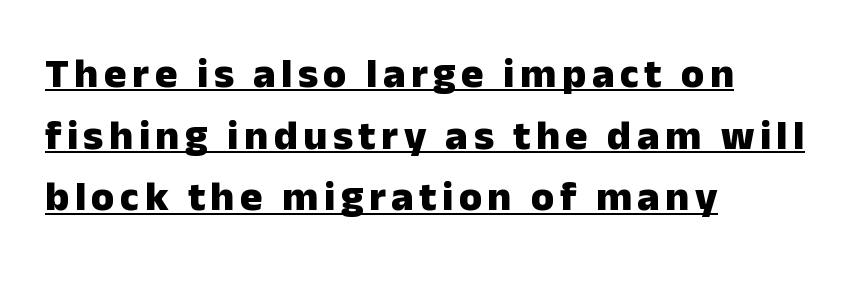
The image shows 42 px heavy sans-serif type, upright; set left-aligned, normal line spacing (1.47x), underlined; low stroke contrast and a medium x-height.
